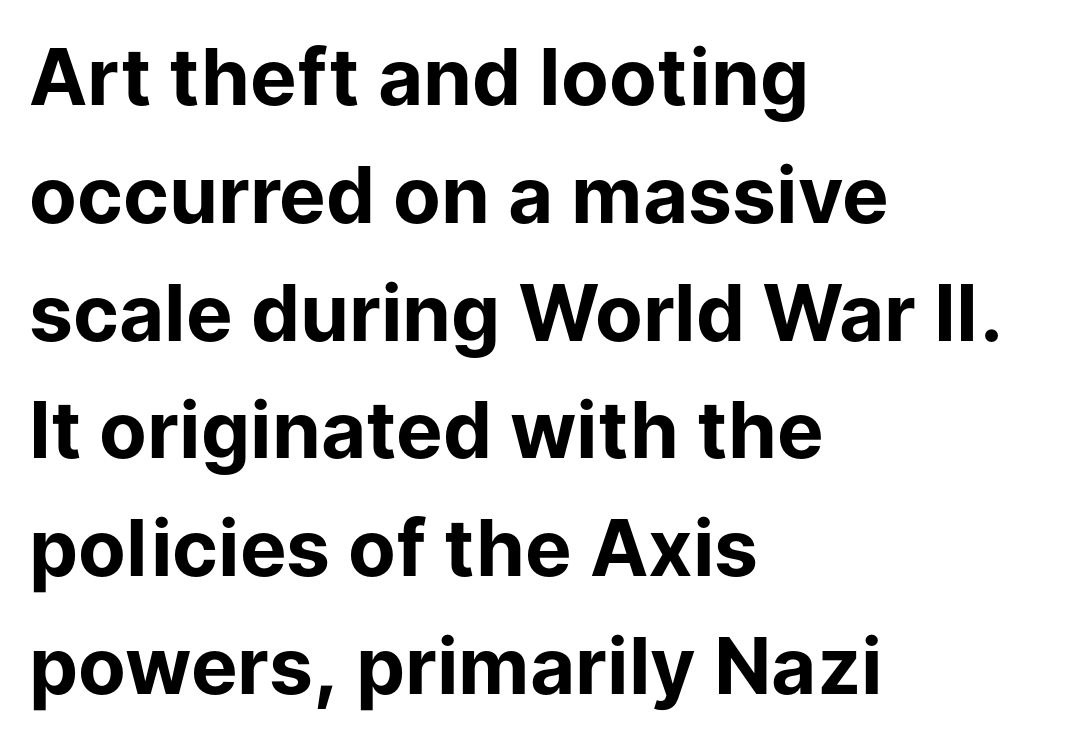
The sample has been set heavy, in full bold. This is roman type, the default non-slanted kind. Typeset ragged right — the left edge is the straight one. The glyphs in this specimen are sans serif. A typesetter would call this zero additional tracking. What's the leading like? Ordinary, nothing unusual.
